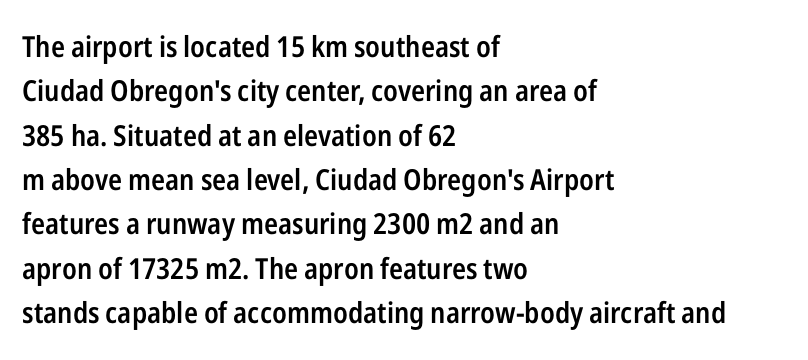
Q: Is the text bold? A: Semi-bold.
Q: Is the text italic (slanted)? A: No, it is upright.
Q: Is the typeface a serif or a sans-serif typeface? A: Sans-serif.
Q: Is the text underlined? A: No.
Q: How is the paragraph aligned? A: Left-aligned.
Q: Is the spacing between letters normal or unusually wide? A: Normal.
Q: Is the spacing between lines tight, normal or loose? A: Normal.
Q: Width (condensed, normal, or wide)? A: Condensed.
Q: Stroke contrast? A: Low.
Q: x-height? A: Medium.
Q: Monospaced? A: No.
